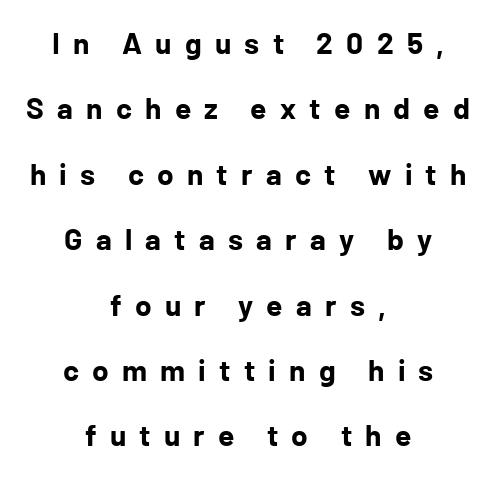
{"serif": "no", "italic": "no", "bold": "yes", "weight": "bold", "width": "normal", "stroke_contrast": "low", "x_height": "medium", "monospaced": "no", "underline": "no", "align": "center", "line_spacing": "loose", "line_spacing_ratio": 2.18, "letter_spacing": "wide", "letter_spacing_em": 0.44, "glyph_px": 30}
